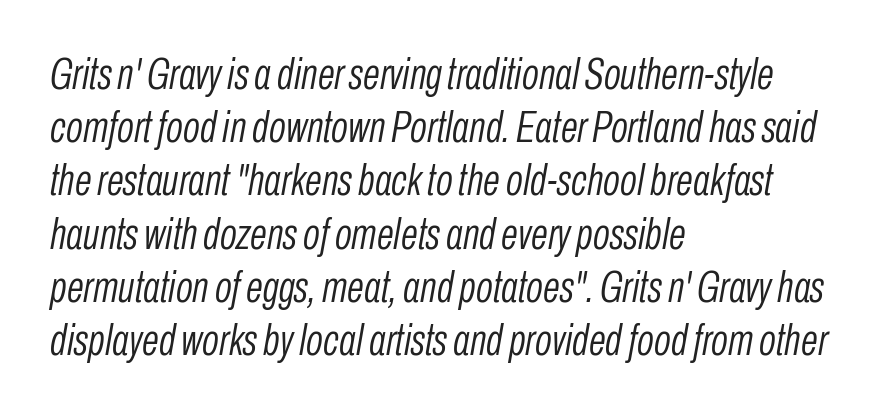
{"italic": "yes", "lean": "right", "slant_degrees": 10, "bold": "no", "weight": "light", "width": "condensed", "stroke_contrast": "low", "x_height": "medium", "monospaced": "no", "underline": "no", "align": "left", "line_spacing_ratio": 1.21, "letter_spacing": "normal", "letter_spacing_em": 0.0, "glyph_px": 44}
